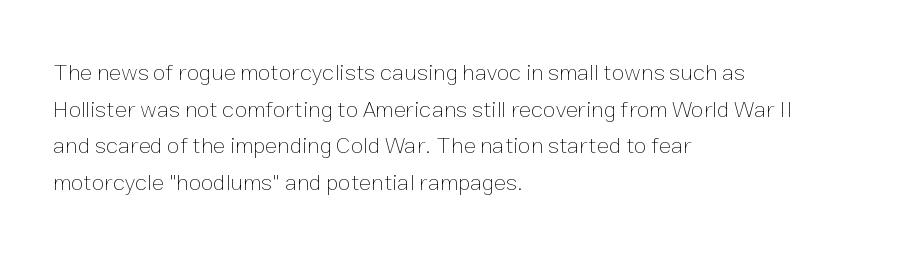
The image shows 23 px text type, upright; set left-aligned, normal line spacing (1.59x), normal letter spacing, not underlined.
